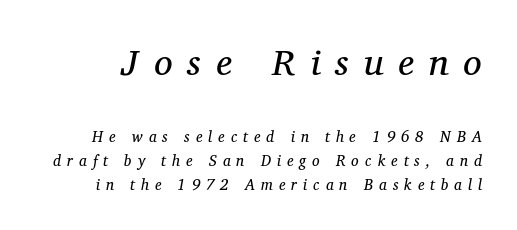
{"serif": "yes", "italic": "yes", "lean": "right", "slant_degrees": 11, "bold": "no", "weight": "regular", "width": "normal", "stroke_contrast": "medium", "x_height": "medium", "monospaced": "no", "underline": "no", "line_spacing": "normal", "line_spacing_ratio": 1.62, "letter_spacing": "wide", "letter_spacing_em": 0.4, "larger_block": "first", "size_ratio": 2.47, "glyph_px": 37}
